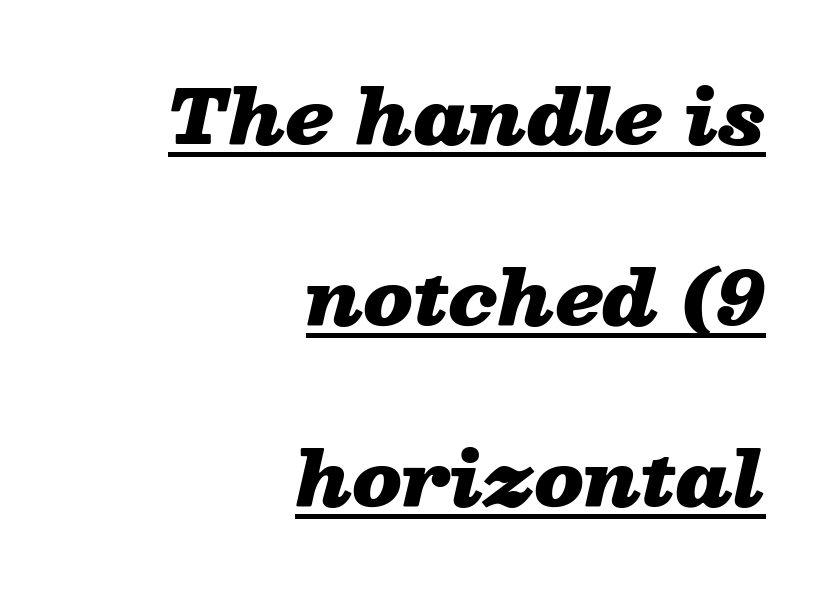
Q: Is the text bold? A: Yes.
Q: Is the text italic (slanted)? A: Yes, it leans right by about 13 degrees.
Q: Is the text underlined? A: Yes.
Q: How is the paragraph aligned? A: Right-aligned.
Q: Is the spacing between letters normal or unusually wide? A: Normal.
Q: Is the spacing between lines tight, normal or loose? A: Loose.
Q: Width (condensed, normal, or wide)? A: Wide.
Q: Stroke contrast? A: Low.
Q: x-height? A: Medium.
Q: Monospaced? A: No.
